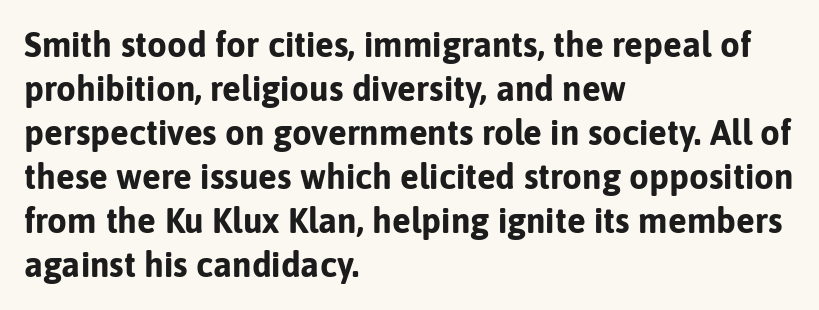
{"serif": "no", "italic": "no", "bold": "yes", "weight": "bold", "width": "normal", "stroke_contrast": "low", "x_height": "medium", "monospaced": "no", "underline": "no", "align": "left", "line_spacing": "normal", "line_spacing_ratio": 1.26, "letter_spacing": "normal", "letter_spacing_em": 0.0, "glyph_px": 35}
